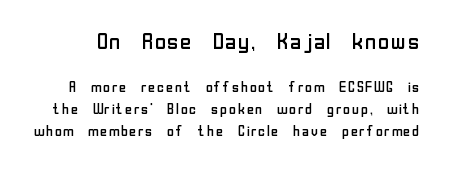
Q: Is the text bold? A: No.
Q: Is the text italic (slanted)? A: No, it is upright.
Q: Is the text underlined? A: No.
Q: Is the spacing between letters normal or unusually wide? A: Normal.
Q: Is the spacing between lines tight, normal or loose? A: Normal.
Q: Which block of text is set in a larger size, the first (top) or the second (bottom)? A: The first (top) one.
